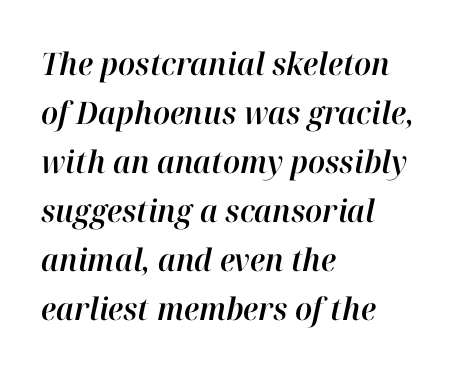
The image shows 31 px text type, italic (leaning right); set left-aligned, normal line spacing (1.58x), normal letter spacing, not underlined; high stroke contrast and a medium x-height.
